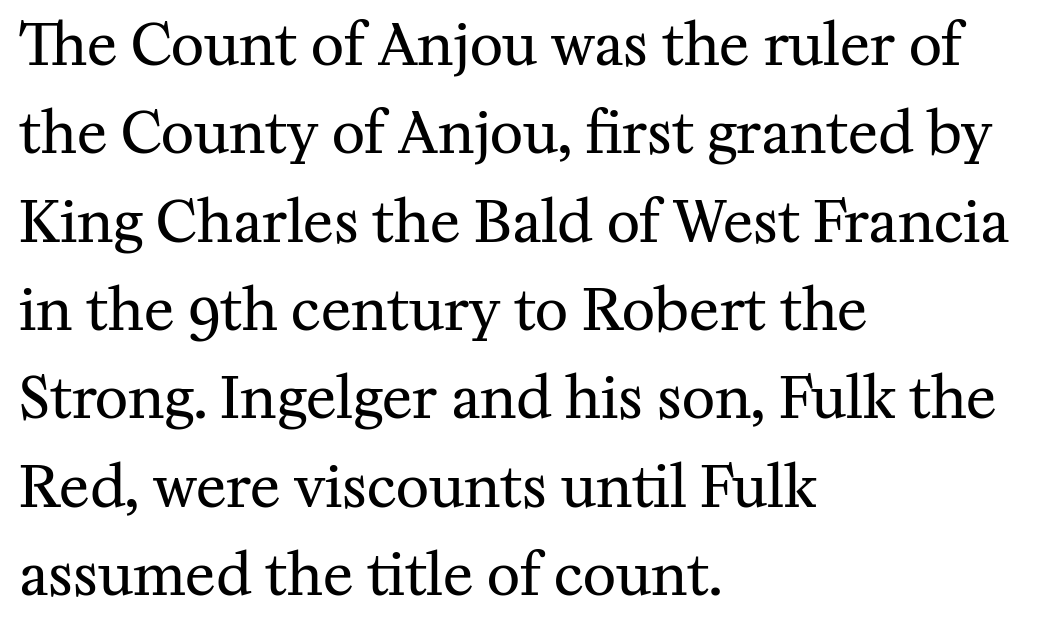
Vertical spacing — default. Left-aligned paragraph, ragged on the right. Letters have the restrained weight of plain body copy at most. Here the designer chose a conventional face with non-uniform glyph widths. The font family rendered here belongs to the serif group. Each row of text sits above clean, open space.
